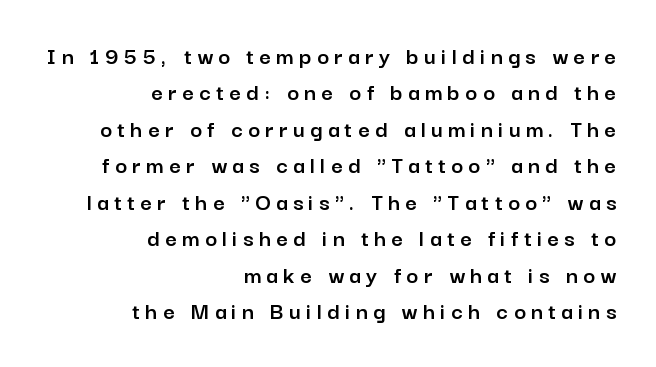
The type is letterspaced generously, with wide tracking. The string is rendered with underlining switched off. Regular leading. Nope, not italic — everything's standing straight. Notice how the passage keeps a crisp vertical edge on the right only.
